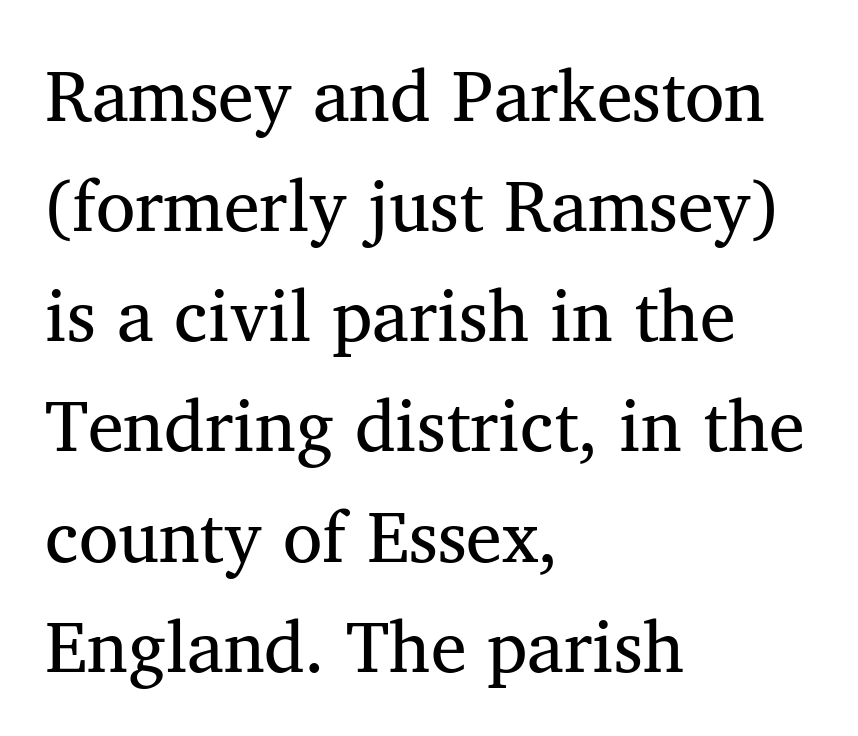
Q: Is the text bold? A: No.
Q: Is the text italic (slanted)? A: No, it is upright.
Q: Is the typeface a serif or a sans-serif typeface? A: Serif.
Q: Is the text underlined? A: No.
Q: How is the paragraph aligned? A: Left-aligned.
Q: Is the spacing between letters normal or unusually wide? A: Normal.
Q: Is the spacing between lines tight, normal or loose? A: Normal.
Q: Width (condensed, normal, or wide)? A: Normal.
Q: Stroke contrast? A: Medium.
Q: x-height? A: Medium.
Q: Monospaced? A: No.
